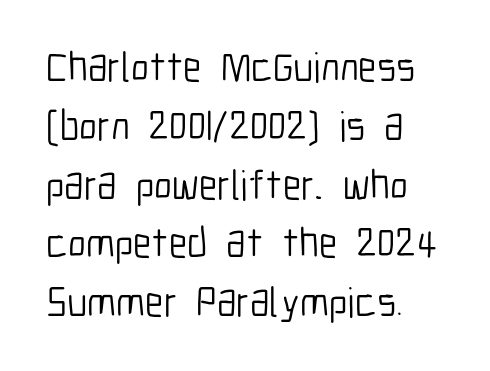
{"serif": "no", "italic": "no", "bold": "no", "weight": "light", "width": "condensed", "stroke_contrast": "low", "x_height": "medium", "monospaced": "no", "underline": "no", "align": "left", "line_spacing": "normal", "line_spacing_ratio": 1.4, "letter_spacing": "normal", "letter_spacing_em": 0.0, "glyph_px": 42}
